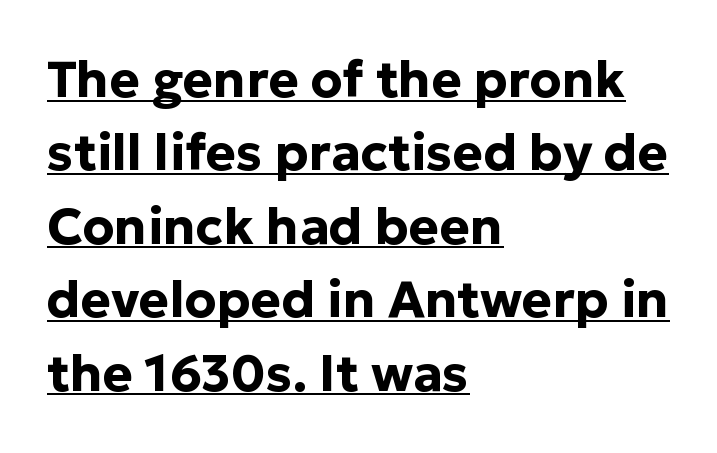
On the weight axis this lands at bold, roughly 700. The lines sit at an ordinary, default distance from one another. Does the lettering tilt? It doesn't — this is upright. The string is rendered with underlining switched on.
